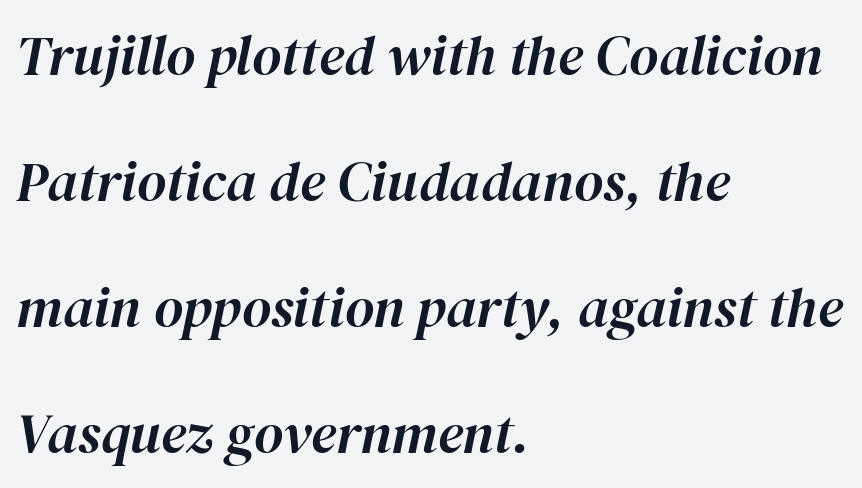
The rendering applies a slant to the glyphs. The letters advance in unequal steps, a hallmark of proportional type. Beneath every word, the page is bare. Honestly, the rows look like they've been pulled way apart.
